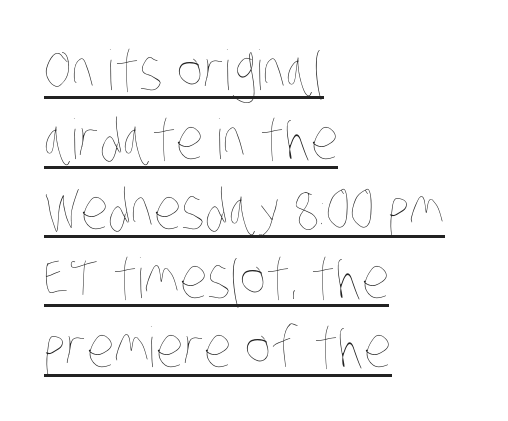
The image shows 55 px thin, condensed type; set left-aligned, normal line spacing (1.26x), normal letter spacing, underlined; low stroke contrast and a large x-height.
